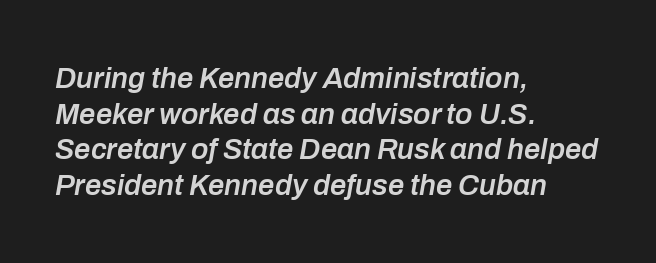
This sample has the flowing, uneven cadence of proportional lettering. Underlining? Definitely not there. Italic? Definitely — the glyphs are oblique. The letters sit at their default tracking, neither squeezed nor spread.
